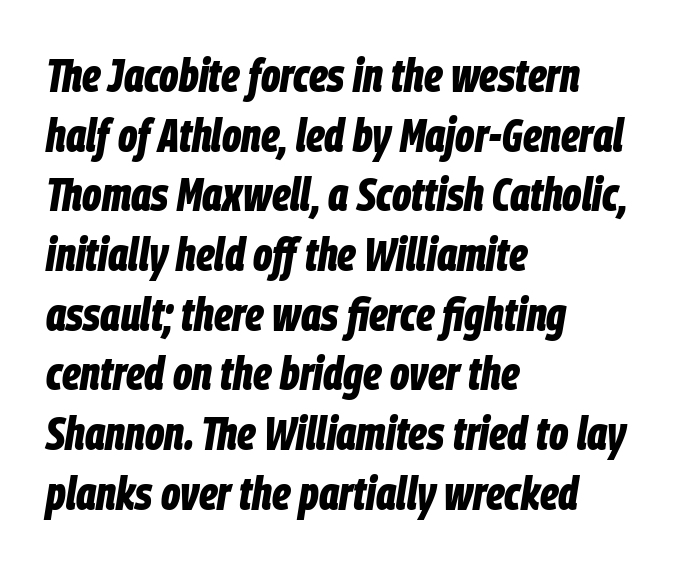
{"italic": "yes", "lean": "right", "slant_degrees": 9, "bold": "yes", "weight": "bold", "width": "condensed", "stroke_contrast": "low", "x_height": "large", "monospaced": "no", "underline": "no", "align": "left", "line_spacing": "normal", "line_spacing_ratio": 1.27, "letter_spacing": "normal", "letter_spacing_em": 0.0, "glyph_px": 47}
